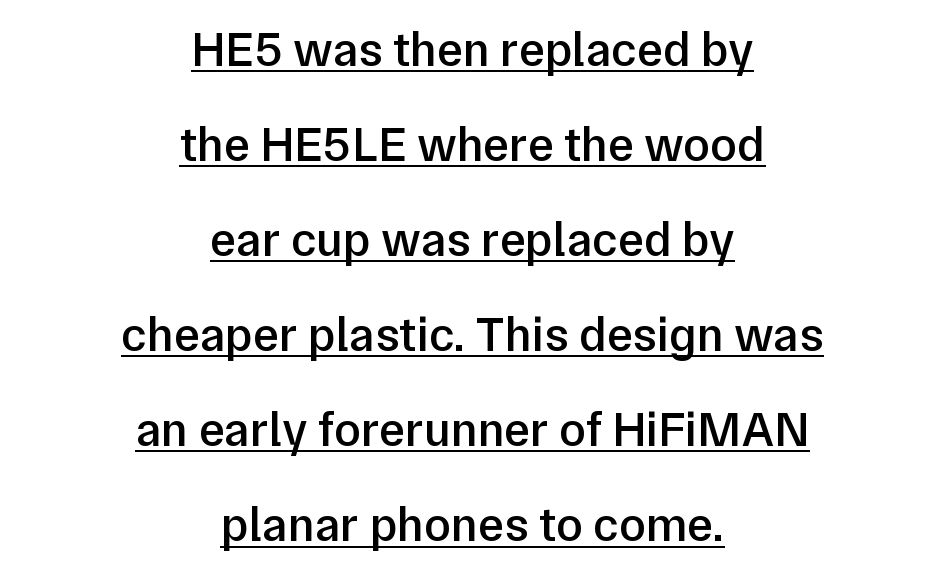
{"serif": "no", "italic": "no", "bold": "semi", "weight": "semibold", "width": "normal", "stroke_contrast": "low", "x_height": "medium", "monospaced": "no", "underline": "yes", "align": "center", "line_spacing": "loose", "line_spacing_ratio": 1.94, "letter_spacing": "normal", "letter_spacing_em": 0.0, "glyph_px": 49}
